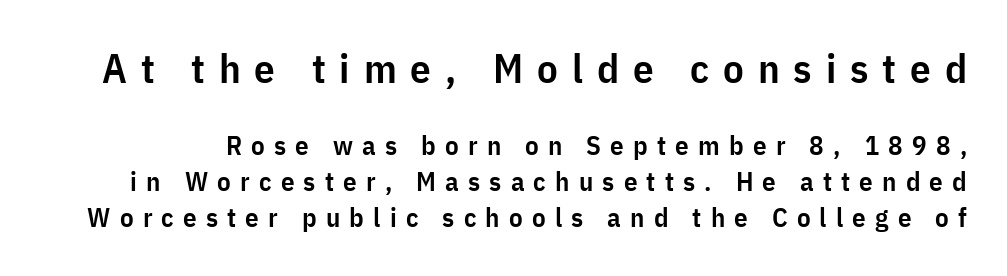
To sum up the face: it is a sans, with no serifs. The passage shown has open, widely tracked lettering throughout. No word sits above an underline. The rendering uses natural spacing where letterforms have individual widths. If you drew a line through each stem, it would be perfectly vertical. The initial chunk of copy outweighs the following chunk in type size.
